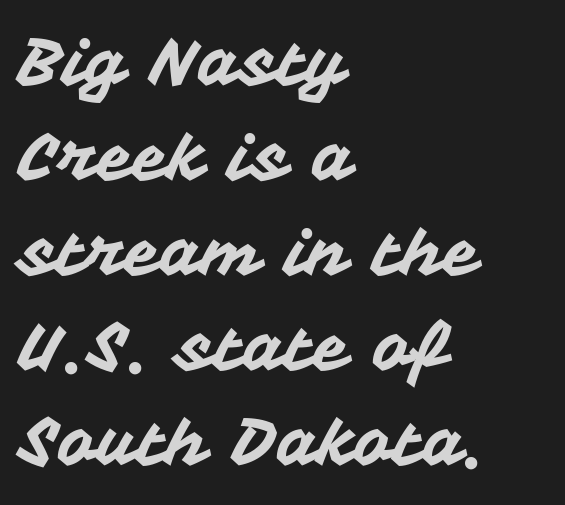
{"serif": "no", "width": "normal", "stroke_contrast": "medium", "x_height": "medium", "monospaced": "no", "underline": "no", "align": "left", "line_spacing": "normal", "line_spacing_ratio": 1.44, "letter_spacing": "normal", "letter_spacing_em": 0.0, "glyph_px": 66}
